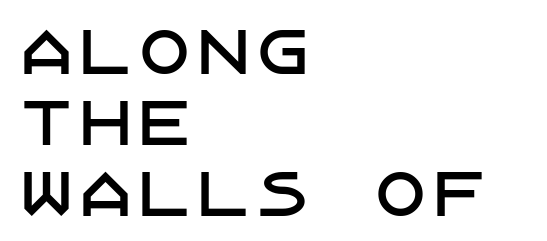
The image shows 59 px sans-serif type, upright; set left-aligned, line spacing 1.2x, normal letter spacing, not underlined; low stroke contrast and a large x-height.
